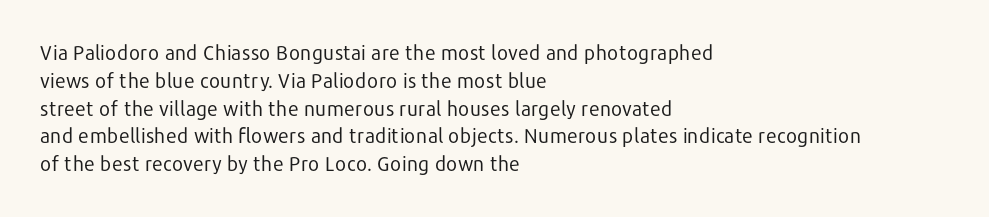
Nothing heavy about these letters — not bold at all. Compared with a centered layout, this one pins lines to the left instead. Spacing between characters is what you'd get straight out of the box. Posture: vertical. Anything drawn beneath the words? Only blank space.
